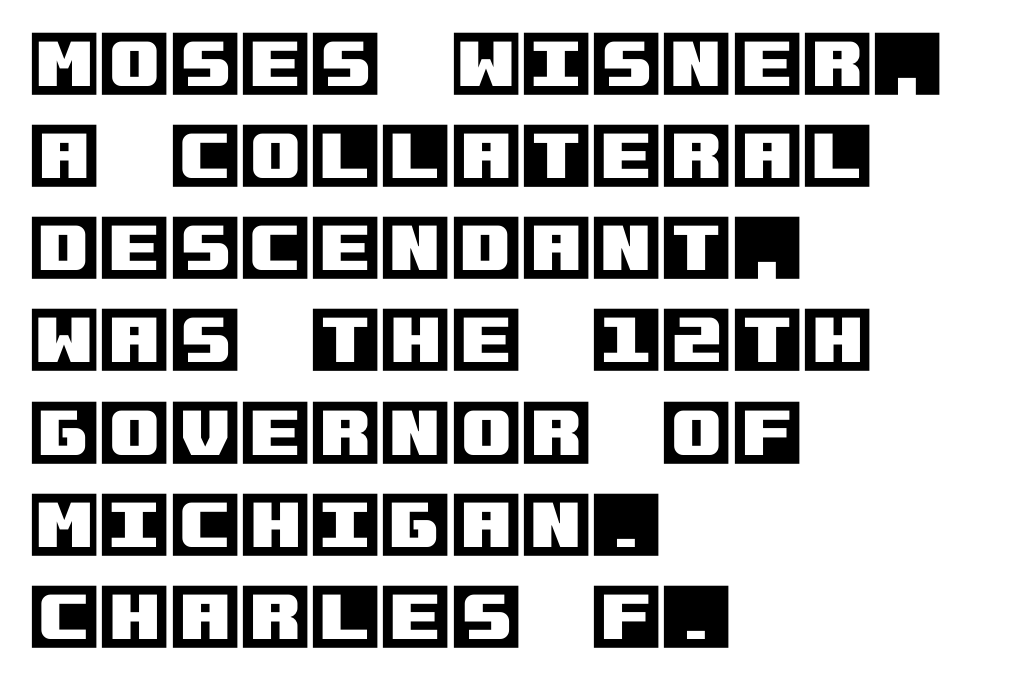
Unmarked baselines from the first word to the last. Nothing unusual about the tracking: characters are spaced as the font intends. How would I describe the line gaps? Plain and ordinary. Tall strokes in this sample are plumb rather than angled. Casual observation: everything's shoved over to the left.
